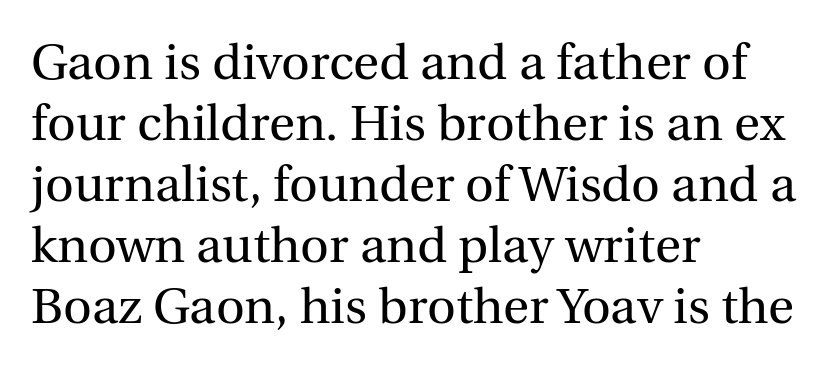
It's the straight-up-and-down kind of type. A typesetter would call this proportional, since set widths differ per character. Stroke thickness stays within the range of a standard reading face or lighter. Words appear dense and cohesive because spacing is normal. Observe the serifs anchoring each vertical stroke in this sample.
